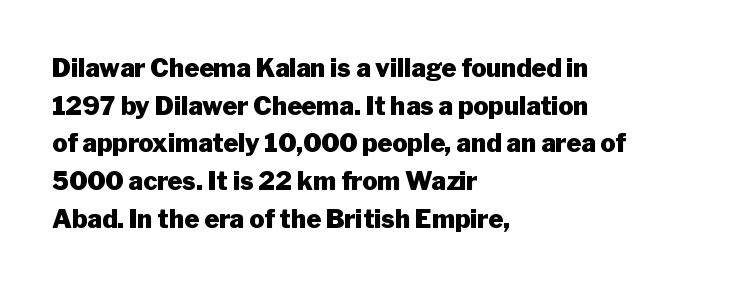
Q: Is the text bold? A: Yes.
Q: Is the text italic (slanted)? A: No, it is upright.
Q: Is the text underlined? A: No.
Q: How is the paragraph aligned? A: Left-aligned.
Q: Is the spacing between letters normal or unusually wide? A: Normal.
Q: Is the spacing between lines tight, normal or loose? A: Normal.
